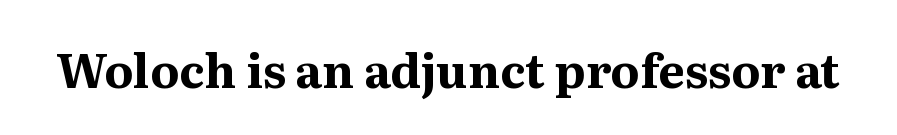
The image shows 47 px bold serif type, upright; set normal letter spacing, not underlined; medium stroke contrast and a medium x-height.
